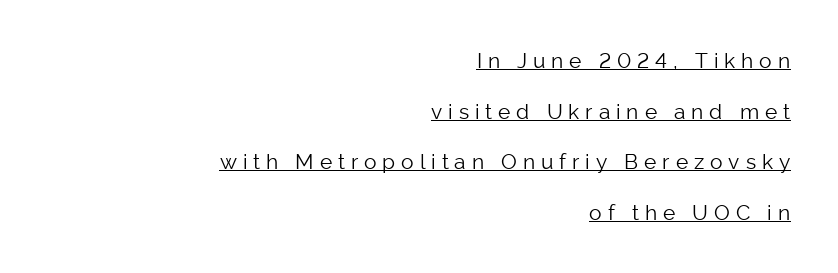
Ascenders rise straight up at ninety degrees. Leftover space on each line is placed entirely before the opening word. Unbolded letterforms with no extra heft. Substantial extra tracking has been applied to these lines. You could fit nearly another row in the gap between these rows. The rendering uses the underline text-decoration.
